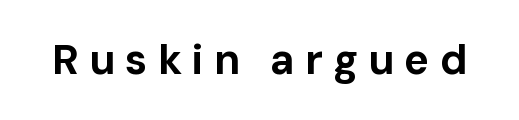
{"serif": "no", "italic": "no", "bold": "yes", "weight": "bold", "width": "normal", "stroke_contrast": "low", "x_height": "medium", "monospaced": "no", "underline": "no", "letter_spacing": "wide", "letter_spacing_em": 0.24, "glyph_px": 42}
